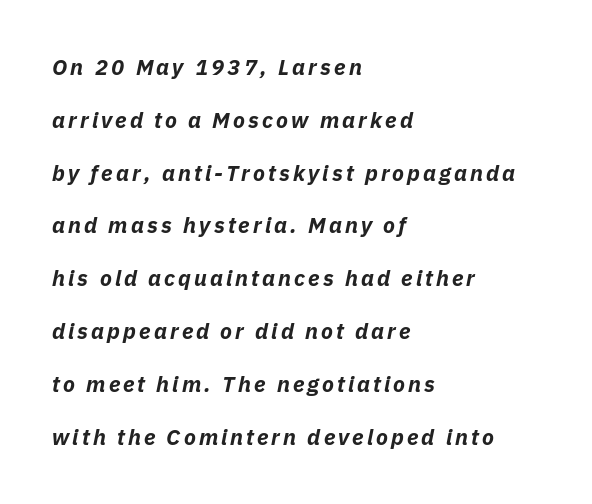
The image shows 22 px bold type, italic (leaning right); set left-aligned, loose line spacing (2.4x), not underlined.
